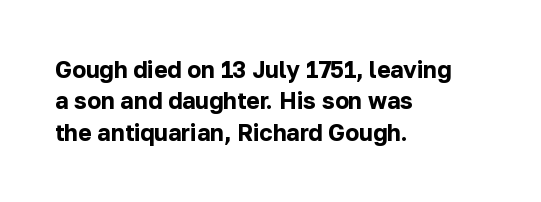
If you drew a line through each stem, it would be perfectly vertical. The face used here has the dense, thick strokes of a bold. All the whitespace from short lines collects on the right. Observe the ordinary spacing: letters are neighbours, not strangers. Rule under the text: the space is simply empty.
